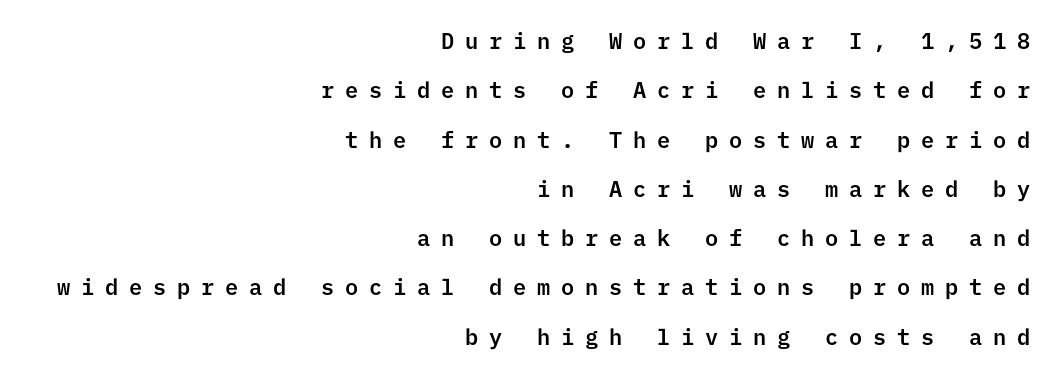
{"italic": "no", "underline": "no", "align": "right", "line_spacing": "loose", "line_spacing_ratio": 2.24, "letter_spacing": "wide", "letter_spacing_em": 0.49, "glyph_px": 22}
